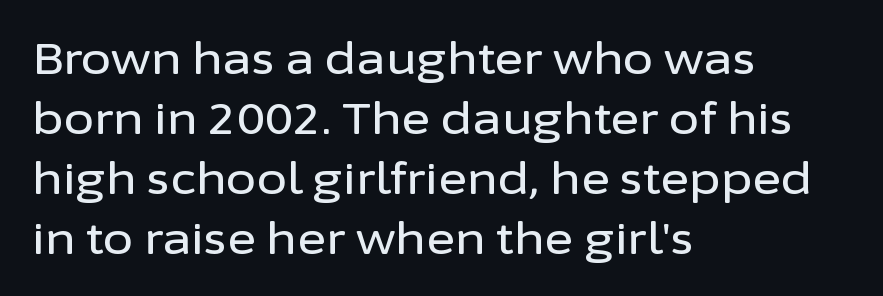
The image shows 44 px sans-serif type, upright; set left-aligned, normal line spacing (1.36x), normal letter spacing, not underlined; low stroke contrast and a medium x-height.
